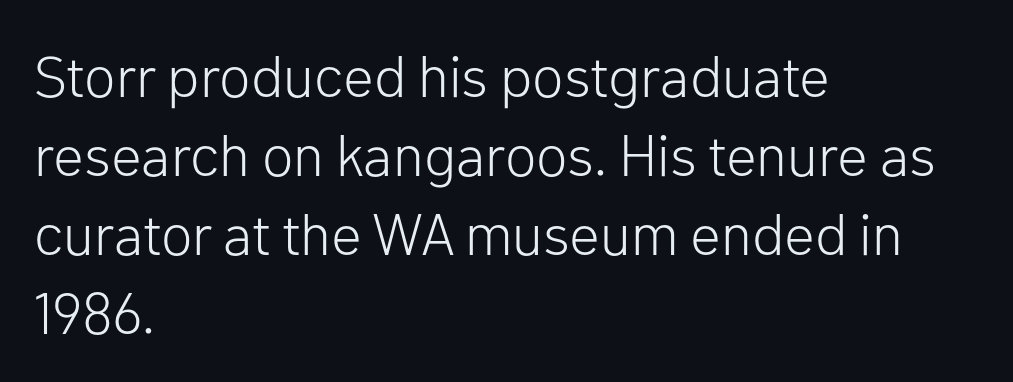
{"serif": "no", "italic": "no", "bold": "no", "weight": "light", "width": "normal", "stroke_contrast": "low", "x_height": "medium", "monospaced": "no", "underline": "no", "align": "left", "line_spacing": "normal", "line_spacing_ratio": 1.36, "letter_spacing": "normal", "letter_spacing_em": 0.0, "glyph_px": 58}
